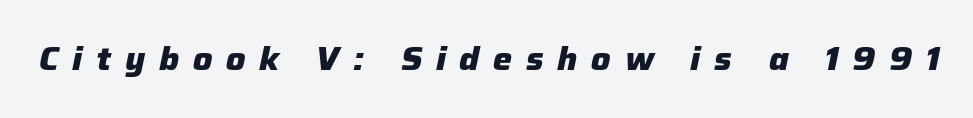
{"italic": "yes", "lean": "right", "slant_degrees": 12, "bold": "yes", "weight": "heavy", "width": "normal", "stroke_contrast": "low", "x_height": "medium", "monospaced": "no", "underline": "no", "letter_spacing": "wide", "letter_spacing_em": 0.43, "glyph_px": 32}
